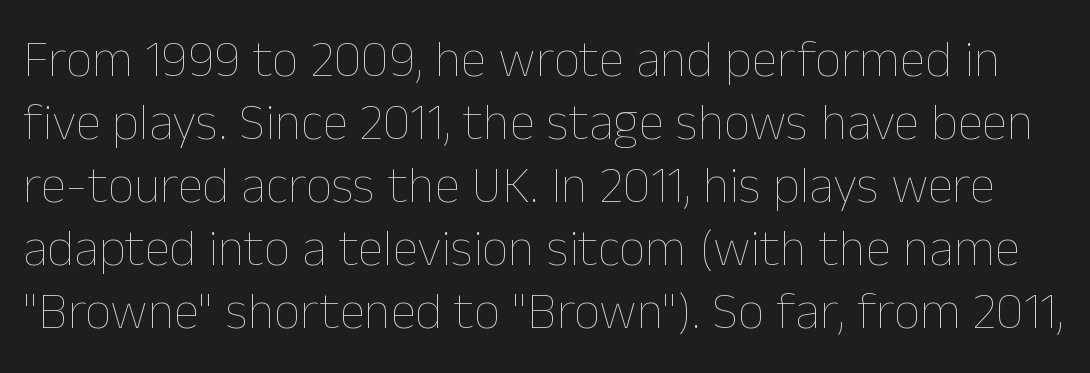
Q: Is the text bold? A: No.
Q: Is the text italic (slanted)? A: No, it is upright.
Q: Is the text underlined? A: No.
Q: Is the spacing between letters normal or unusually wide? A: Normal.
Q: Width (condensed, normal, or wide)? A: Normal.
Q: Stroke contrast? A: Low.
Q: x-height? A: Medium.
Q: Monospaced? A: No.
